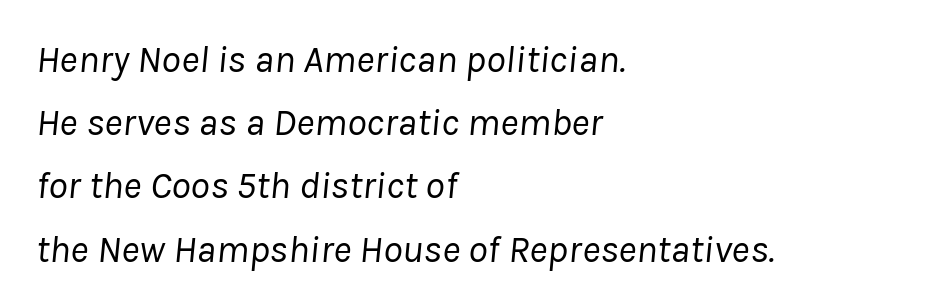
Letters have the restrained weight of plain body copy at most. Vertical spacing — default. Would a proofreader flag this as italicized? Yes. The tracking reads as untouched default to a designer's eye. Each row of text sits above clean, open space.
